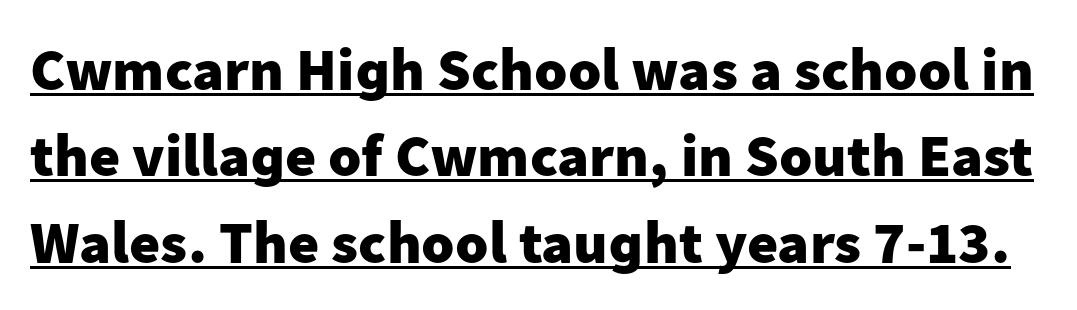
Q: Is the text bold? A: Yes.
Q: Is the text italic (slanted)? A: No, it is upright.
Q: Is the typeface a serif or a sans-serif typeface? A: Sans-serif.
Q: Is the text underlined? A: Yes.
Q: Is the spacing between letters normal or unusually wide? A: Normal.
Q: Is the spacing between lines tight, normal or loose? A: Normal.
Q: Width (condensed, normal, or wide)? A: Normal.
Q: Stroke contrast? A: Low.
Q: x-height? A: Medium.
Q: Monospaced? A: No.
